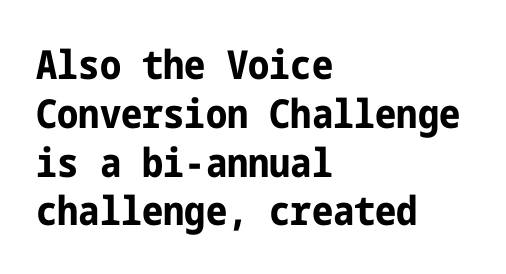
Q: Is the text bold? A: Yes.
Q: Is the text italic (slanted)? A: No, it is upright.
Q: Is the typeface a serif or a sans-serif typeface? A: Sans-serif.
Q: Is the text underlined? A: No.
Q: How is the paragraph aligned? A: Left-aligned.
Q: Is the spacing between letters normal or unusually wide? A: Normal.
Q: Width (condensed, normal, or wide)? A: Condensed.
Q: Stroke contrast? A: Low.
Q: x-height? A: Medium.
